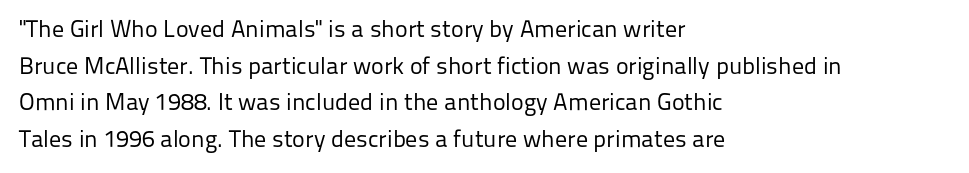
Q: Is the text bold? A: No.
Q: Is the text italic (slanted)? A: No, it is upright.
Q: Is the text underlined? A: No.
Q: How is the paragraph aligned? A: Left-aligned.
Q: Is the spacing between letters normal or unusually wide? A: Normal.
Q: Is the spacing between lines tight, normal or loose? A: Normal.
